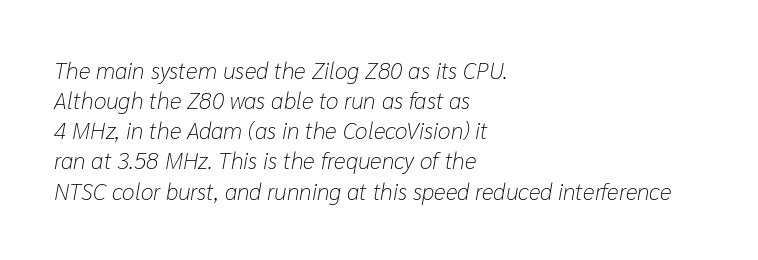
Q: Is the text bold? A: No.
Q: Is the text italic (slanted)? A: Yes, it leans right by about 10 degrees.
Q: Is the text underlined? A: No.
Q: How is the paragraph aligned? A: Left-aligned.
Q: Is the spacing between letters normal or unusually wide? A: Normal.
Q: Is the spacing between lines tight, normal or loose? A: Normal.
